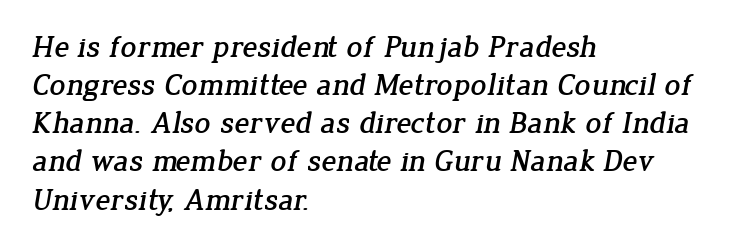
The image shows 31 px serif type; set left-aligned, line spacing 1.23x, normal letter spacing, not underlined; low stroke contrast and a medium x-height.
